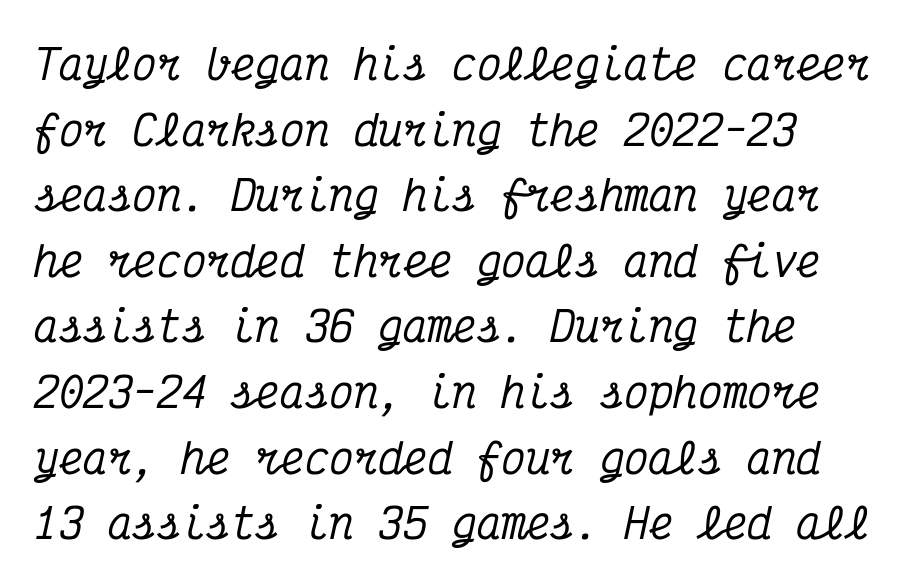
Q: Is the text italic (slanted)? A: Yes, it leans right by about 12 degrees.
Q: Is the typeface a serif or a sans-serif typeface? A: Serif.
Q: Is the text underlined? A: No.
Q: How is the paragraph aligned? A: Left-aligned.
Q: Is the spacing between letters normal or unusually wide? A: Normal.
Q: Is the spacing between lines tight, normal or loose? A: Normal.
Q: Width (condensed, normal, or wide)? A: Condensed.
Q: Stroke contrast? A: Medium.
Q: x-height? A: Medium.
Q: Monospaced? A: Yes.
